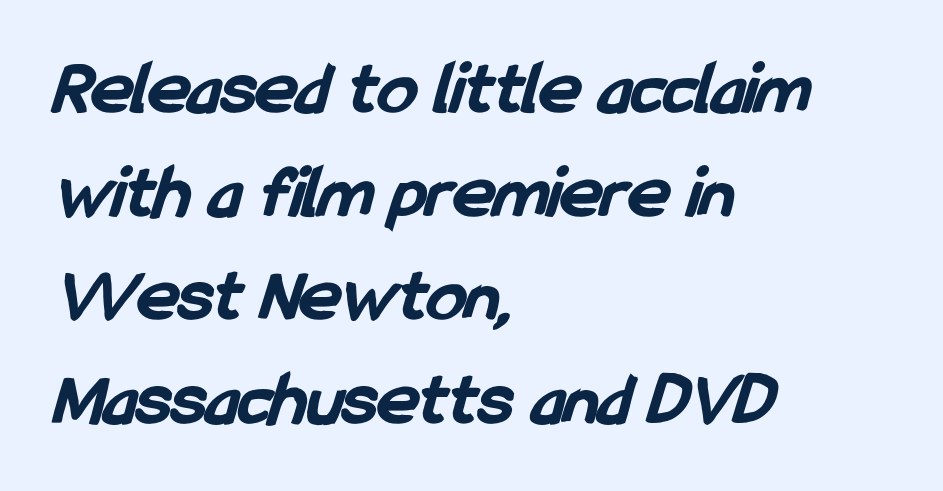
The image shows 78 px bold, condensed sans-serif type; set left-aligned, normal line spacing (1.33x), normal letter spacing, not underlined; low stroke contrast and a medium x-height.
